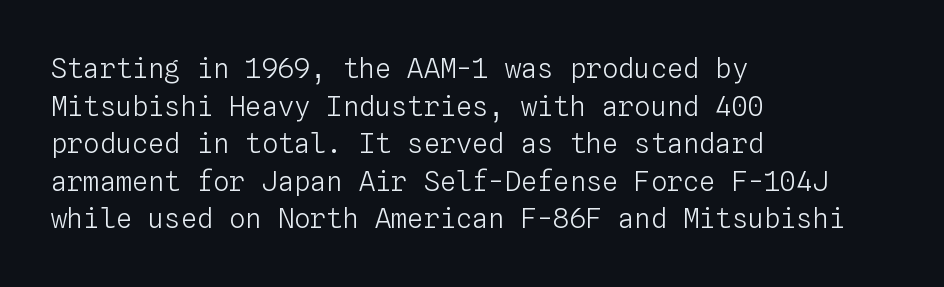
Q: Is the text bold? A: No.
Q: Is the text italic (slanted)? A: No, it is upright.
Q: Is the text underlined? A: No.
Q: How is the paragraph aligned? A: Left-aligned.
Q: Is the spacing between letters normal or unusually wide? A: Normal.
Q: Is the spacing between lines tight, normal or loose? A: Normal.
